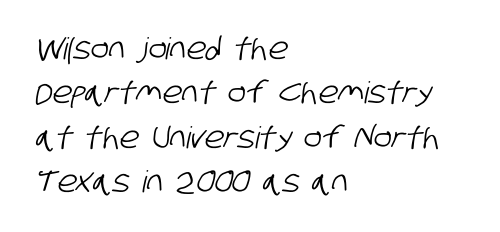
{"serif": "no", "width": "condensed", "stroke_contrast": "low", "x_height": "large", "monospaced": "no", "underline": "no", "align": "left", "line_spacing": "normal", "line_spacing_ratio": 1.48, "letter_spacing": "normal", "letter_spacing_em": 0.0, "glyph_px": 30}
